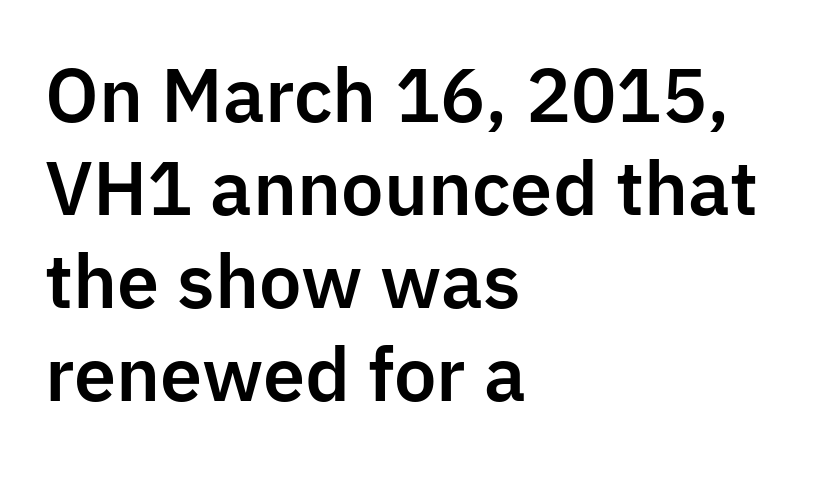
The image shows 72 px sans-serif type, upright; set left-aligned, normal line spacing (1.29x), normal letter spacing, not underlined; low stroke contrast and a medium x-height.
